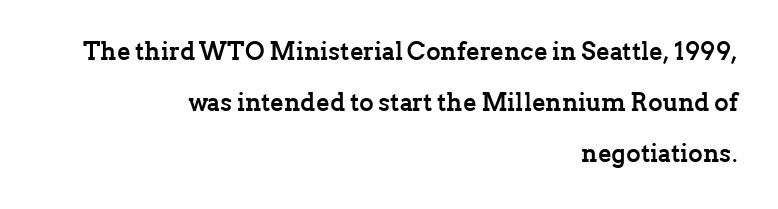
Q: Is the text bold? A: Yes.
Q: Is the text italic (slanted)? A: No, it is upright.
Q: Is the text underlined? A: No.
Q: How is the paragraph aligned? A: Right-aligned.
Q: Is the spacing between letters normal or unusually wide? A: Normal.
Q: Is the spacing between lines tight, normal or loose? A: Loose.
